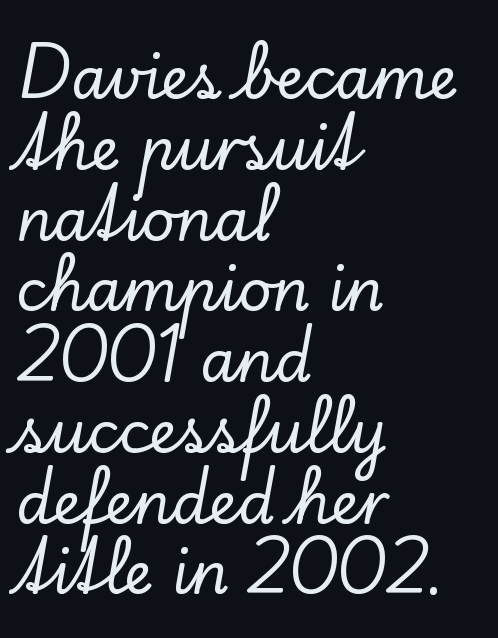
Q: Is the text italic (slanted)? A: Yes.
Q: Is the typeface a serif or a sans-serif typeface? A: Serif.
Q: Is the text underlined? A: No.
Q: How is the paragraph aligned? A: Left-aligned.
Q: Is the spacing between letters normal or unusually wide? A: Normal.
Q: Width (condensed, normal, or wide)? A: Normal.
Q: Stroke contrast? A: Low.
Q: x-height? A: Small.
Q: Monospaced? A: No.
